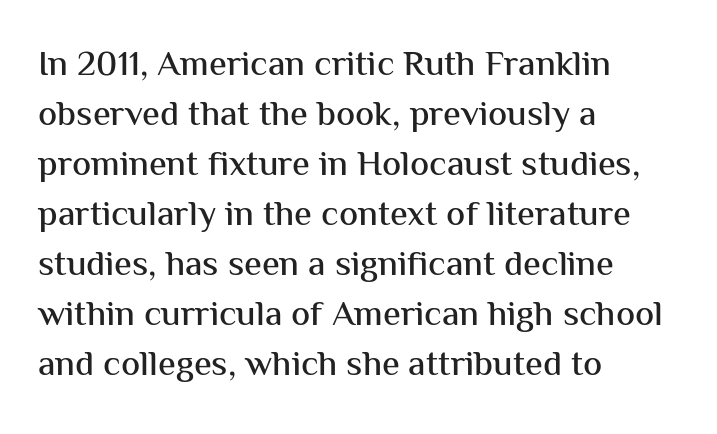
A typesetter would call this proportional, since set widths differ per character. Regarding serifs, this sample does without them. This rendering uses left alignment, leaving the right contour irregular. A roman cut, with each character standing at attention. The line texture is even and compact thanks to regular tracking. No word sits above an underline.
